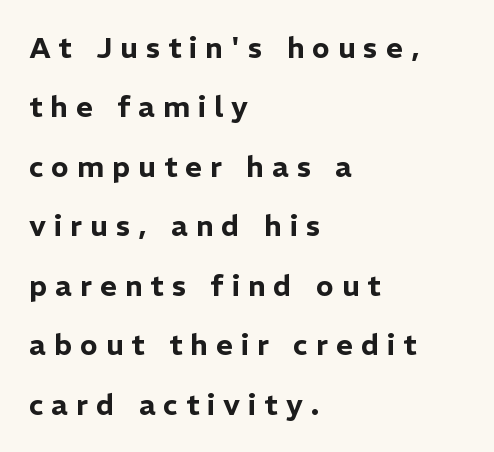
Character widths vary here, with narrow letters taking less room than wide ones. I'd call this a sans setting — the letters go barefoot. Check the space under the baseline: it is left empty. Italic? Not at all — the glyphs are vertical.
